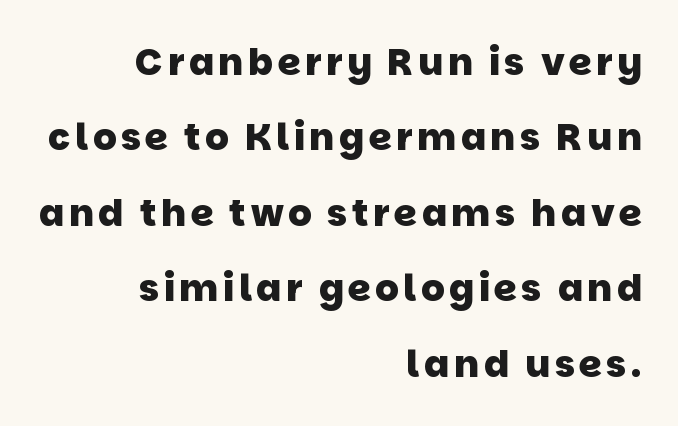
The image shows 37 px heavy sans-serif type; set right-aligned, loose line spacing (2.04x), not underlined; low stroke contrast and a large x-height.
